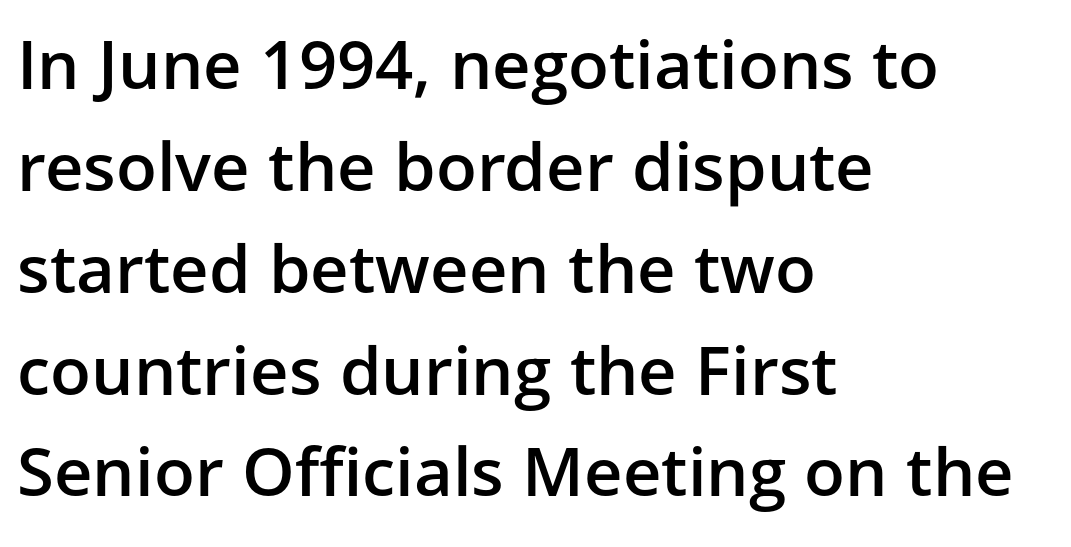
Horizontally, the lines are justified to the leading edge only. Rule under the text: the space is simply empty. This rendering employs a face without finishing strokes, i.e., a sans-serif. Leading matches the norm, producing a regular column. Heft: intermediate — a semibold.
